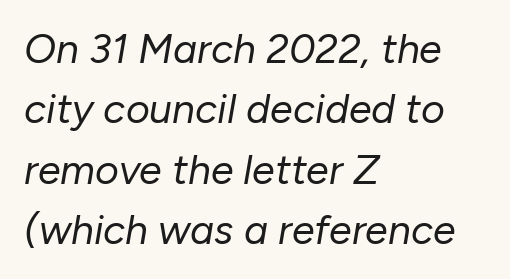
{"italic": "yes", "lean": "right", "slant_degrees": 10, "bold": "no", "weight": "regular", "width": "normal", "stroke_contrast": "low", "x_height": "medium", "monospaced": "no", "underline": "no", "align": "left", "line_spacing": "normal", "line_spacing_ratio": 1.47, "letter_spacing": "normal", "letter_spacing_em": 0.0, "glyph_px": 41}
